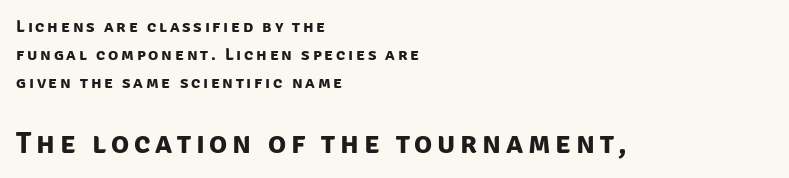
Q: Is the text bold? A: Yes.
Q: Is the typeface a serif or a sans-serif typeface? A: Sans-serif.
Q: Is the text underlined? A: No.
Q: How is the paragraph aligned? A: Left-aligned.
Q: Is the spacing between lines tight, normal or loose? A: Normal.
Q: Which block of text is set in a larger size, the first (top) or the second (bottom)? A: The second (bottom) one.
Q: Width (condensed, normal, or wide)? A: Normal.
Q: Stroke contrast? A: Low.
Q: x-height? A: Large.
Q: Monospaced? A: No.
